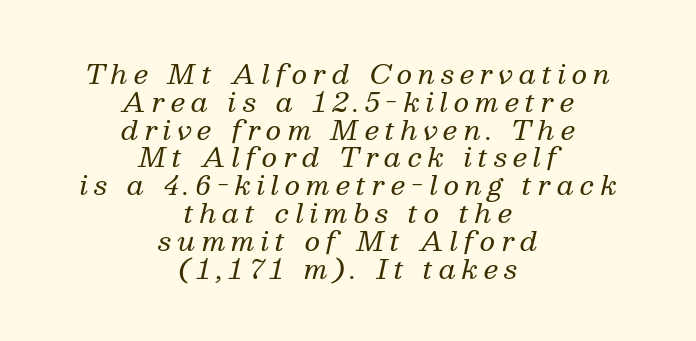
Q: Is the text bold? A: No.
Q: Is the text italic (slanted)? A: Yes, it leans right by about 13 degrees.
Q: Is the text underlined? A: No.
Q: How is the paragraph aligned? A: Centered.
Q: Is the spacing between letters normal or unusually wide? A: Unusually wide.
Q: Is the spacing between lines tight, normal or loose? A: Tight.
